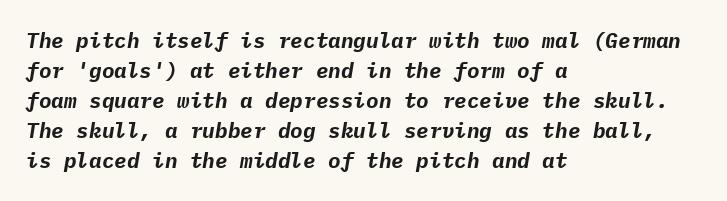
These words are printed bold, with thick strokes throughout. Honestly, there is no underline to notice here at all. These lines are set flush left with a ragged right edge. The glyphs look as if they've been sheared to an angle.
